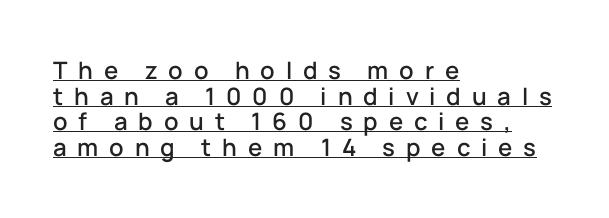
The image shows 24 px text type, upright; set left-aligned, tight line spacing (1.07x), unusually wide letter spacing (+0.45 em), underlined.
